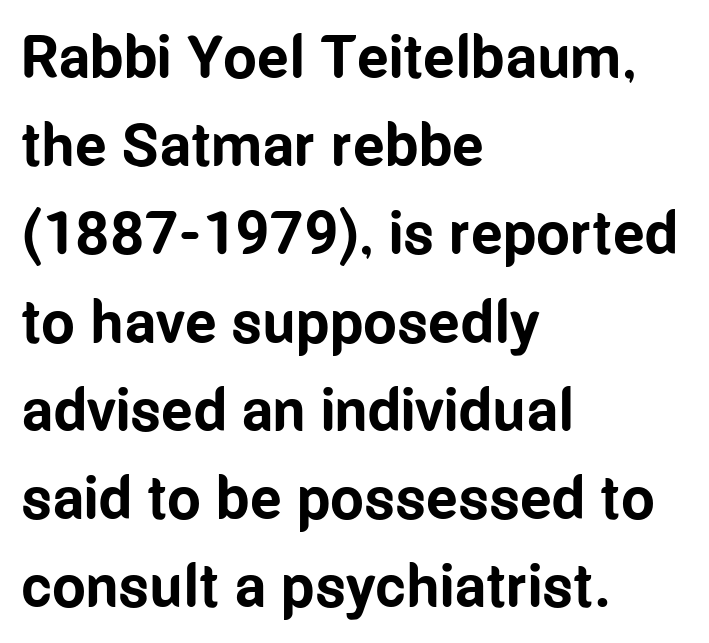
The image shows 60 px bold, condensed sans-serif type, upright; set left-aligned, normal line spacing (1.47x), normal letter spacing, not underlined; low stroke contrast and a medium x-height.
